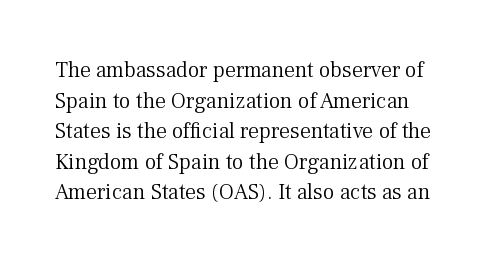
Q: Is the text bold? A: No.
Q: Is the text italic (slanted)? A: No, it is upright.
Q: Is the text underlined? A: No.
Q: Is the spacing between letters normal or unusually wide? A: Normal.
Q: Is the spacing between lines tight, normal or loose? A: Normal.
